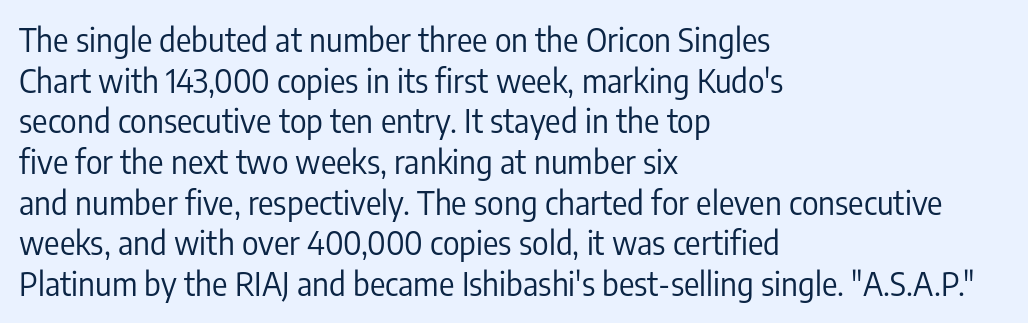
Spacing verdict: proportional, widths tailored to each character. A clean baseline with only descenders dipping below it. Compared with a typical body face, this is equally light or lighter still. The tracking reads as untouched default to a designer's eye.
